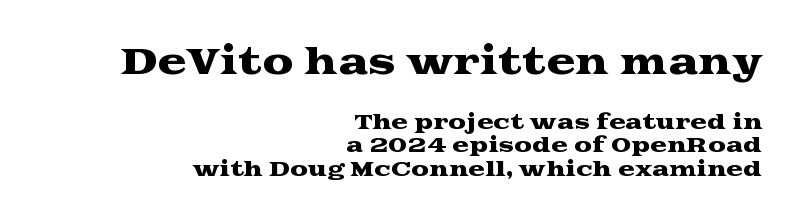
The image shows 35 px wide serif type, upright; set right-aligned, line spacing 1.17x, normal letter spacing, not underlined; the first (top) block is 1.75x larger; medium stroke contrast and a medium x-height.
